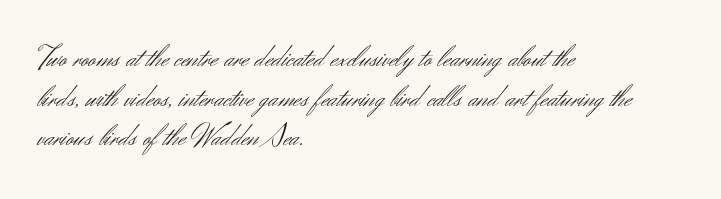
{"serif": "no", "bold": "no", "weight": "light", "width": "normal", "stroke_contrast": "medium", "x_height": "small", "monospaced": "no", "underline": "no", "align": "left", "line_spacing": "normal", "line_spacing_ratio": 1.28, "letter_spacing": "normal", "letter_spacing_em": 0.0, "glyph_px": 31}
